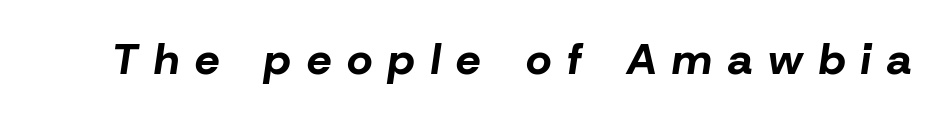
The image shows 44 px bold type, italic (leaning right); set unusually wide letter spacing (+0.36 em), not underlined; low stroke contrast and a medium x-height.
